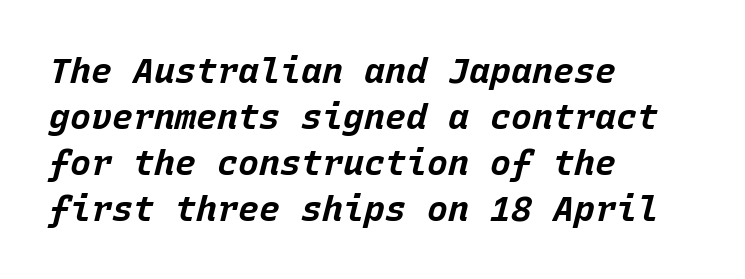
{"italic": "yes", "lean": "right", "slant_degrees": 15, "bold": "yes", "weight": "bold", "width": "normal", "stroke_contrast": "low", "x_height": "large", "monospaced": "yes", "underline": "no", "align": "left", "line_spacing": "normal", "line_spacing_ratio": 1.31, "letter_spacing": "normal", "letter_spacing_em": 0.0, "glyph_px": 35}
